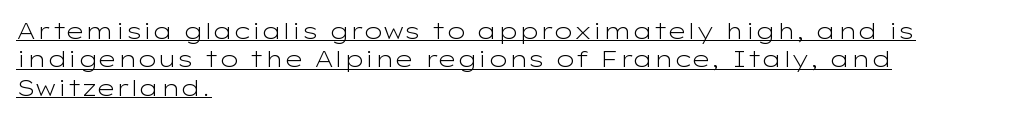
Q: Is the text bold? A: No.
Q: Is the text italic (slanted)? A: No, it is upright.
Q: Is the text underlined? A: Yes.
Q: How is the paragraph aligned? A: Left-aligned.
Q: Is the spacing between letters normal or unusually wide? A: Normal.
